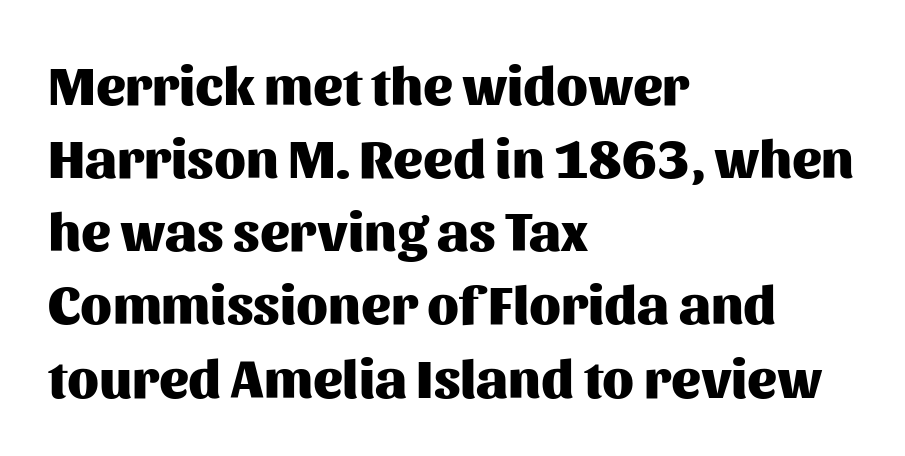
The image shows 55 px heavy sans-serif type, upright; set left-aligned, normal line spacing (1.33x), normal letter spacing, not underlined; medium stroke contrast and a medium x-height.
